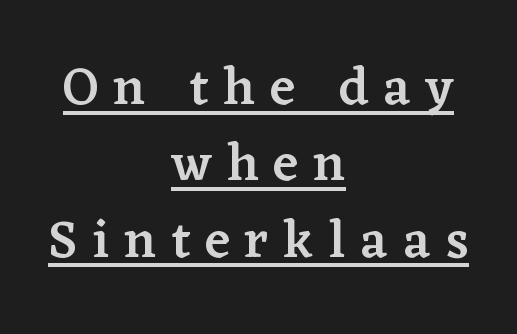
The image shows 53 px semibold serif type, upright; set centered, normal line spacing (1.44x), unusually wide letter spacing (+0.28 em), underlined; low stroke contrast and a medium x-height.
